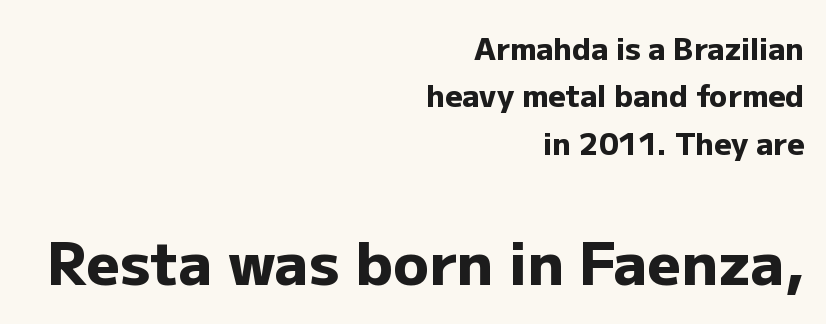
{"serif": "no", "italic": "no", "bold": "yes", "weight": "heavy", "width": "normal", "stroke_contrast": "low", "x_height": "medium", "monospaced": "no", "underline": "no", "align": "right", "line_spacing": "normal", "line_spacing_ratio": 1.58, "letter_spacing": "normal", "letter_spacing_em": 0.0, "larger_block": "second", "size_ratio": 1.97, "glyph_px": 59}
